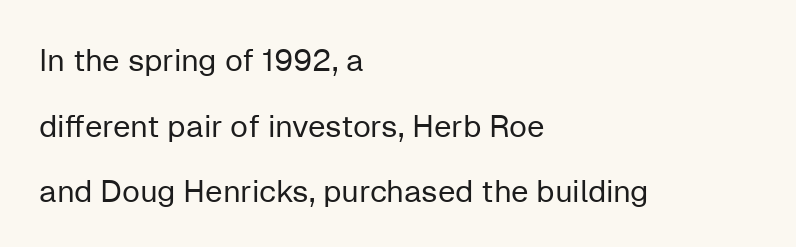
{"serif": "no", "italic": "no", "bold": "no", "weight": "regular", "width": "normal", "stroke_contrast": "low", "x_height": "medium", "monospaced": "no", "underline": "no", "align": "left", "line_spacing": "loose", "line_spacing_ratio": 2.12, "letter_spacing": "normal", "letter_spacing_em": 0.0, "glyph_px": 31}
